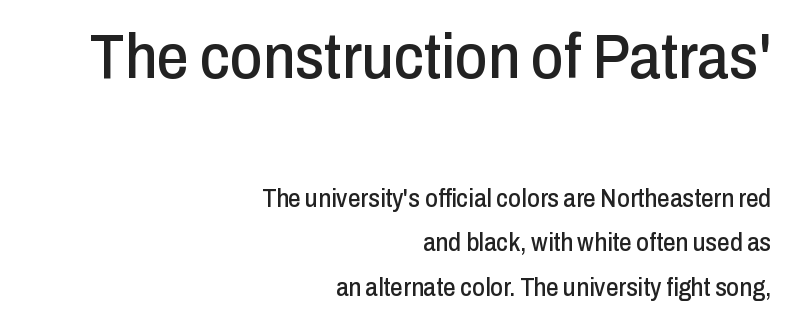
The image shows 63 px condensed sans-serif type, upright; set right-aligned, line spacing 1.78x, normal letter spacing, not underlined; the first (top) block is 2.52x larger; low stroke contrast and a medium x-height.
